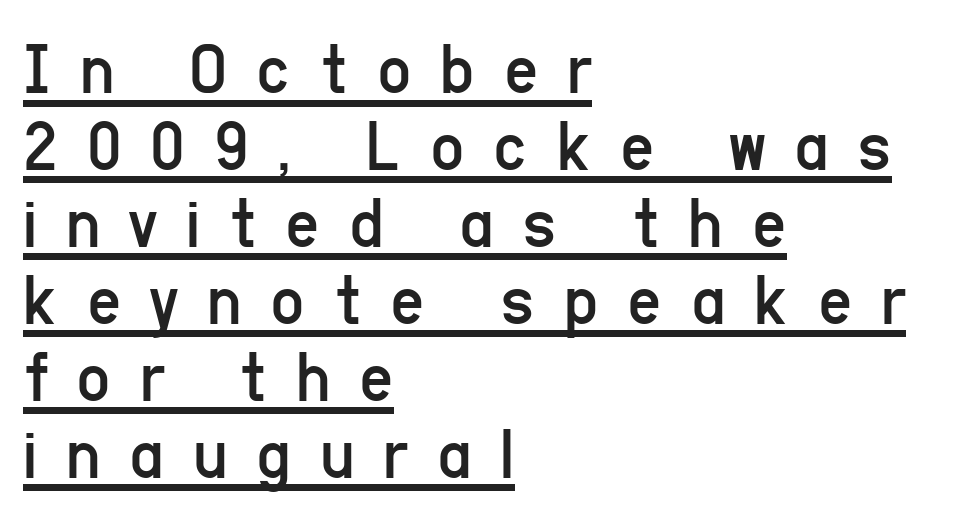
The image shows 74 px regular-weight, condensed sans-serif type, upright; set left-aligned, tight line spacing (1.04x), unusually wide letter spacing (+0.39 em), underlined; low stroke contrast and a medium x-height.
